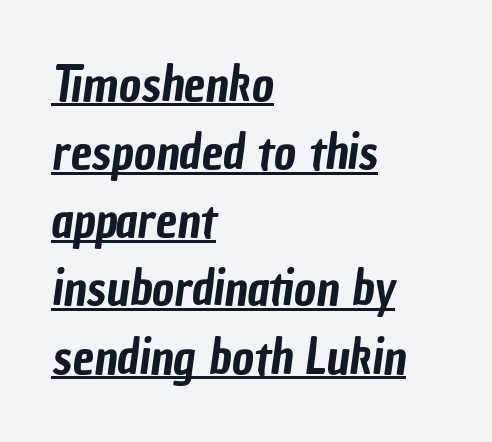
The image shows 48 px condensed sans-serif type; set left-aligned, normal line spacing (1.42x), normal letter spacing, underlined; low stroke contrast and a medium x-height.
